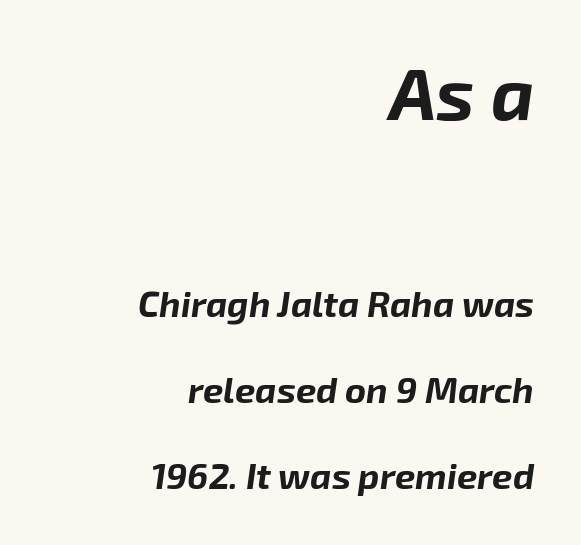
Strong, thick strokes mark this as bold type. Each letter keeps its own natural width here, so spacing adapts to shape. Emphasis-style slanted type is in use. Nothing unusual about the tracking: characters are spaced as the font intends.
